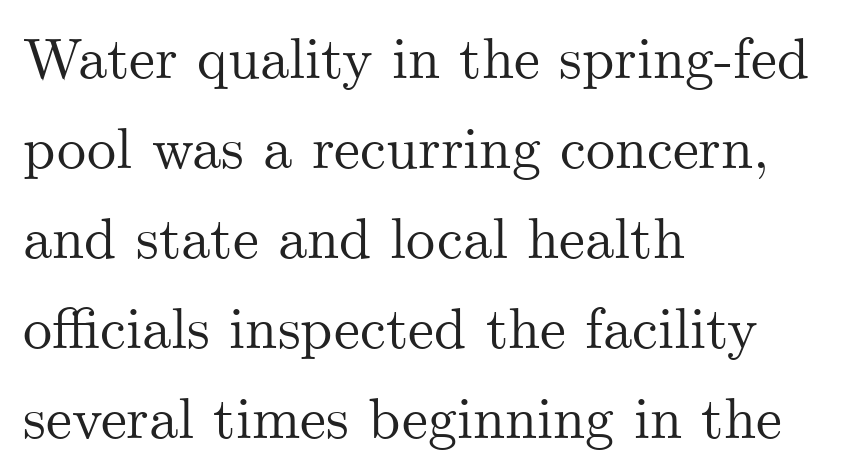
Type style note: has serifs. If you drew a line through each stem, it would be perfectly vertical. Left-aligned paragraph, ragged on the right. Evenly set lines give the paragraph a standard silhouette. Character widths vary here, with narrow letters taking less room than wide ones.
